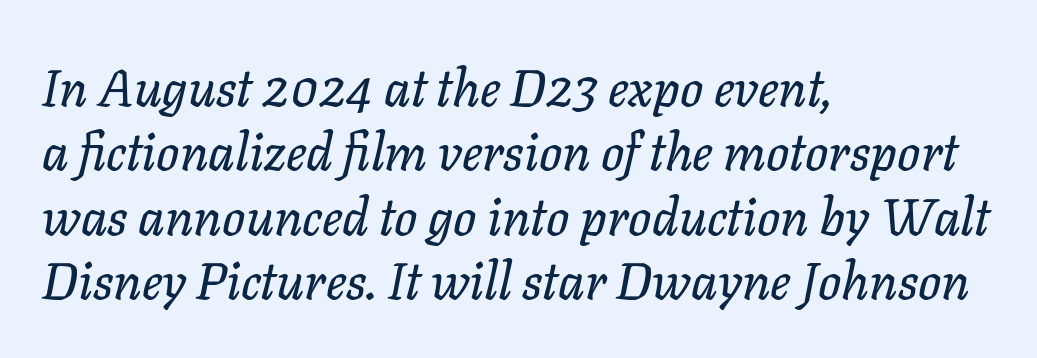
{"italic": "yes", "lean": "right", "slant_degrees": 11, "width": "normal", "stroke_contrast": "low", "x_height": "medium", "monospaced": "no", "underline": "no", "align": "left", "line_spacing": "normal", "line_spacing_ratio": 1.26, "letter_spacing": "normal", "letter_spacing_em": 0.0, "glyph_px": 51}
